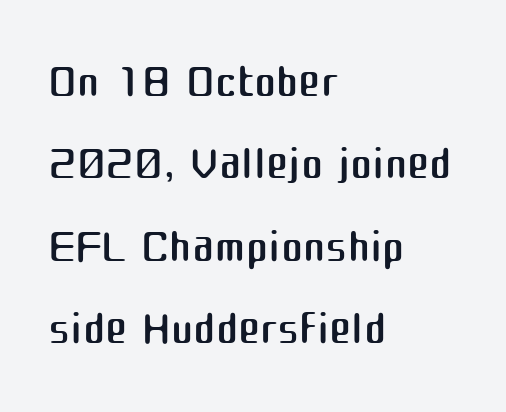
{"serif": "no", "italic": "no", "bold": "no", "weight": "regular", "width": "normal", "stroke_contrast": "medium", "x_height": "medium", "monospaced": "no", "underline": "no", "align": "left", "line_spacing_ratio": 1.23, "letter_spacing": "normal", "letter_spacing_em": 0.0, "glyph_px": 67}
